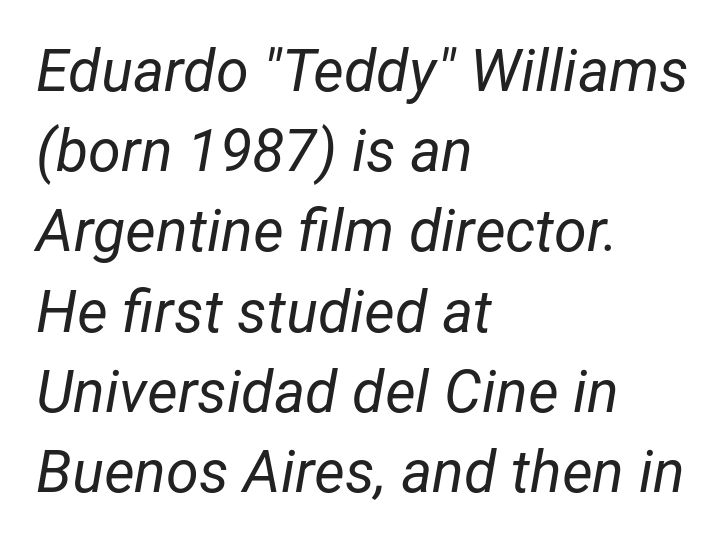
{"italic": "yes", "lean": "right", "slant_degrees": 12, "bold": "no", "weight": "regular", "width": "normal", "stroke_contrast": "low", "x_height": "medium", "monospaced": "no", "underline": "no", "align": "left", "line_spacing": "normal", "line_spacing_ratio": 1.36, "letter_spacing": "normal", "letter_spacing_em": 0.0, "glyph_px": 59}
